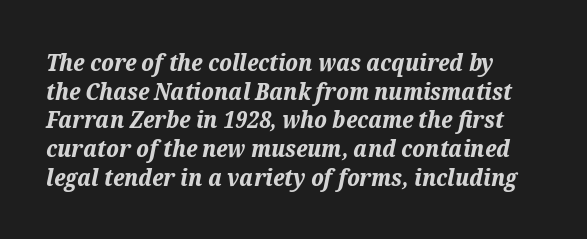
The block of text has a typical density, with ordinary space between rows. Words appear dense and cohesive because spacing is normal. Type without underlining. The letters are slanted; this is an italic face. Its strokes are broad and dark, the hallmark of bold type.
